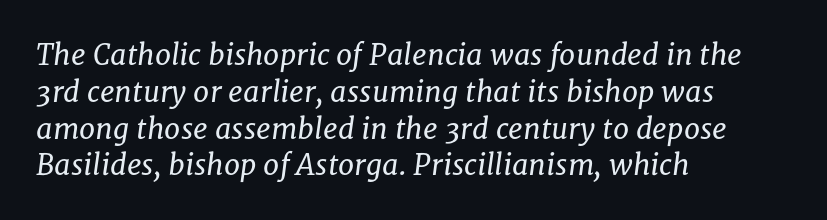
Q: Is the text bold? A: No.
Q: Is the text italic (slanted)? A: Yes, it leans right by about 8 degrees.
Q: Is the typeface a serif or a sans-serif typeface? A: Serif.
Q: Is the text underlined? A: No.
Q: How is the paragraph aligned? A: Left-aligned.
Q: Is the spacing between letters normal or unusually wide? A: Normal.
Q: Is the spacing between lines tight, normal or loose? A: Normal.
Q: Width (condensed, normal, or wide)? A: Normal.
Q: Stroke contrast? A: Low.
Q: x-height? A: Medium.
Q: Monospaced? A: No.
